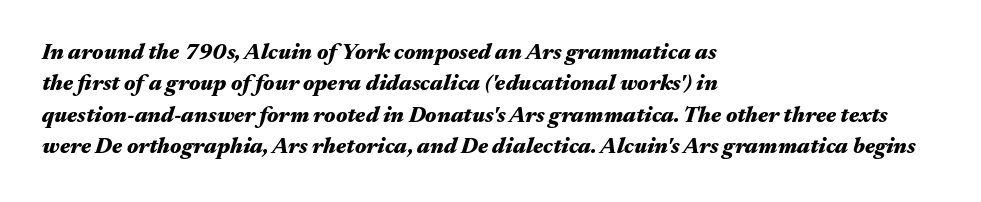
{"italic": "yes", "lean": "right", "slant_degrees": 17, "bold": "yes", "underline": "no", "align": "left", "line_spacing": "normal", "line_spacing_ratio": 1.43, "letter_spacing": "normal", "letter_spacing_em": 0.0, "glyph_px": 22}
